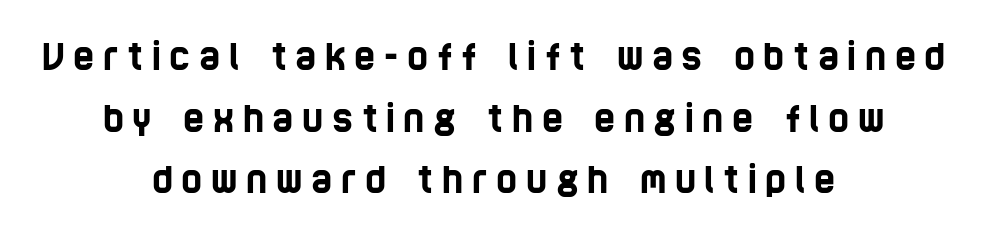
Honestly, the letter spacing is so wide it's the main thing you notice. A bare baseline throughout the passage. This sample has the flowing, uneven cadence of proportional lettering. A typesetter would label this face a sans.
